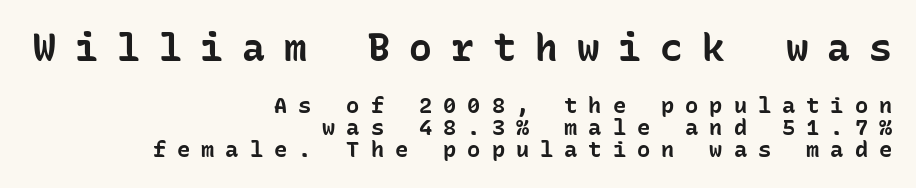
Horizontal alignment here is rightward, an uncommon choice for prose. Rendered with straight, roman letterforms. Compare the two chunks: the upper has the greater cap height. The strokes are fattened all the way to bold.
